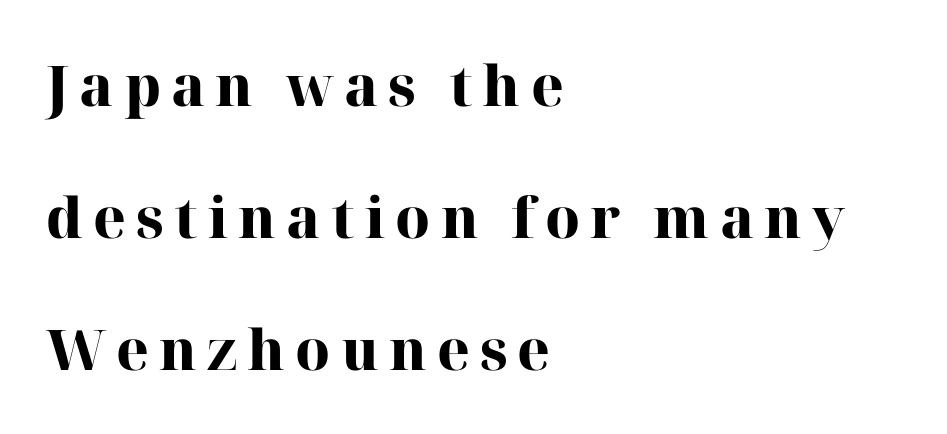
Q: Is the text bold? A: Yes.
Q: Is the text italic (slanted)? A: No, it is upright.
Q: Is the typeface a serif or a sans-serif typeface? A: Serif.
Q: Is the text underlined? A: No.
Q: How is the paragraph aligned? A: Left-aligned.
Q: Is the spacing between lines tight, normal or loose? A: Loose.
Q: Width (condensed, normal, or wide)? A: Normal.
Q: Stroke contrast? A: High.
Q: x-height? A: Medium.
Q: Monospaced? A: No.
